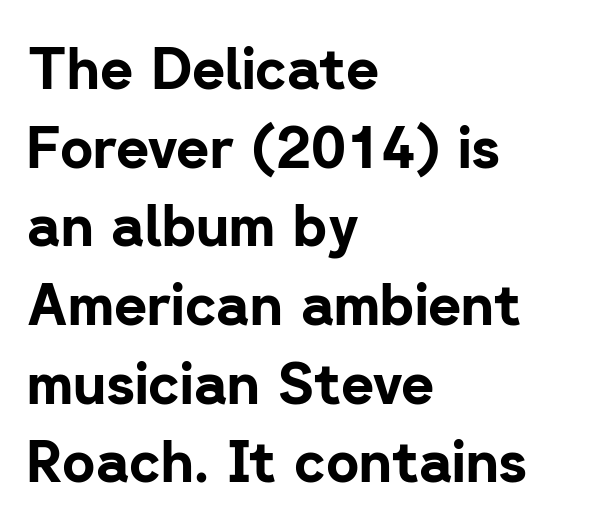
The image shows 57 px bold sans-serif type, upright; set left-aligned, normal line spacing (1.38x), normal letter spacing, not underlined; low stroke contrast and a medium x-height.
